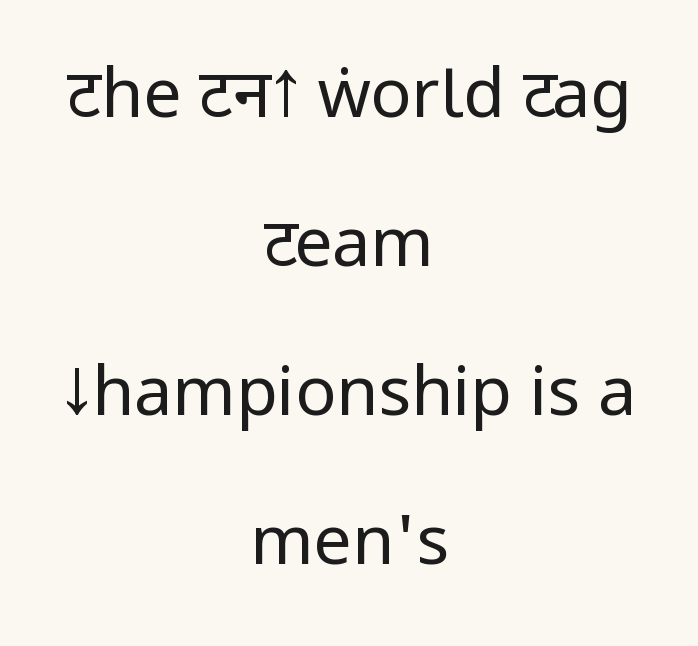
Check the space under the baseline: it is left empty. Notice the wide empty band between every row — that's loose leading. Spacing between characters is what you'd get straight out of the box. Unbolded letterforms with no extra heft. Visually the block forms a symmetrical silhouette, jagged on both flanks. Quick note: not italic, upright.
